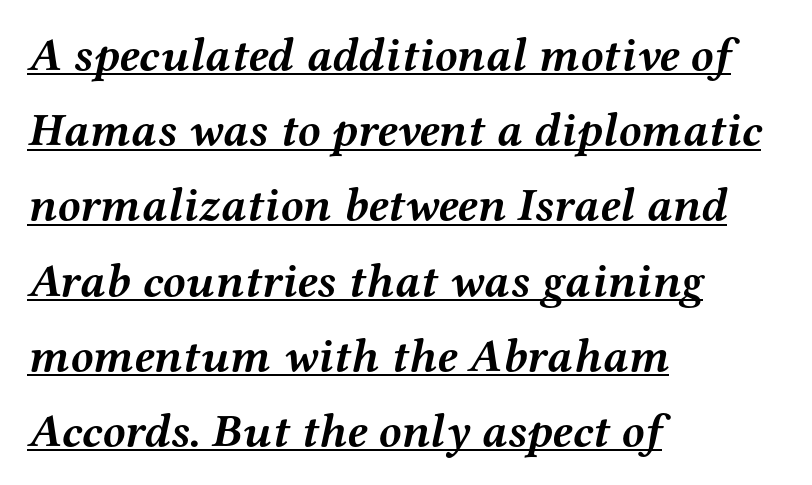
{"serif": "yes", "italic": "yes", "lean": "right", "slant_degrees": 12, "bold": "yes", "weight": "semibold", "width": "wide", "stroke_contrast": "medium", "x_height": "medium", "monospaced": "no", "underline": "yes", "align": "left", "line_spacing": "normal", "line_spacing_ratio": 1.6, "letter_spacing": "normal", "letter_spacing_em": 0.0, "glyph_px": 47}
